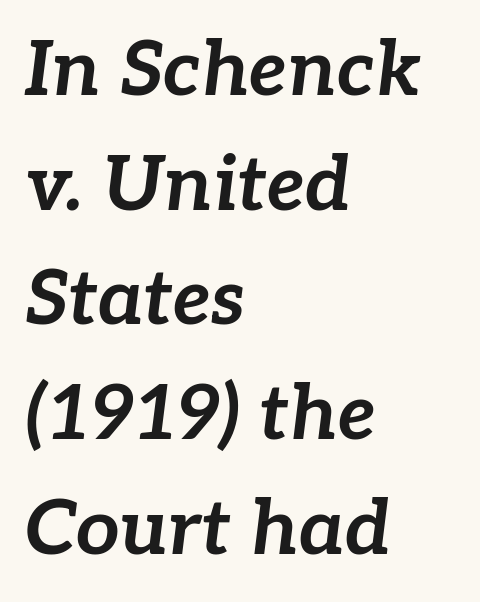
Q: Is the text bold? A: Yes.
Q: Is the text italic (slanted)? A: Yes, it leans right by about 7 degrees.
Q: Is the text underlined? A: No.
Q: How is the paragraph aligned? A: Left-aligned.
Q: Is the spacing between letters normal or unusually wide? A: Normal.
Q: Is the spacing between lines tight, normal or loose? A: Normal.
Q: Width (condensed, normal, or wide)? A: Normal.
Q: Stroke contrast? A: Low.
Q: x-height? A: Medium.
Q: Monospaced? A: No.
